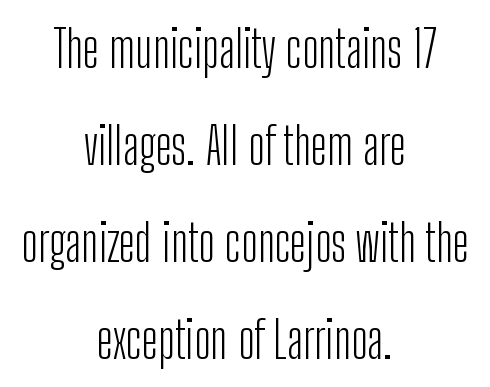
Q: Is the text bold? A: No.
Q: Is the text italic (slanted)? A: No, it is upright.
Q: Is the typeface a serif or a sans-serif typeface? A: Sans-serif.
Q: Is the text underlined? A: No.
Q: How is the paragraph aligned? A: Centered.
Q: Is the spacing between letters normal or unusually wide? A: Normal.
Q: Is the spacing between lines tight, normal or loose? A: Loose.
Q: Width (condensed, normal, or wide)? A: Condensed.
Q: Stroke contrast? A: Low.
Q: x-height? A: Medium.
Q: Monospaced? A: No.
